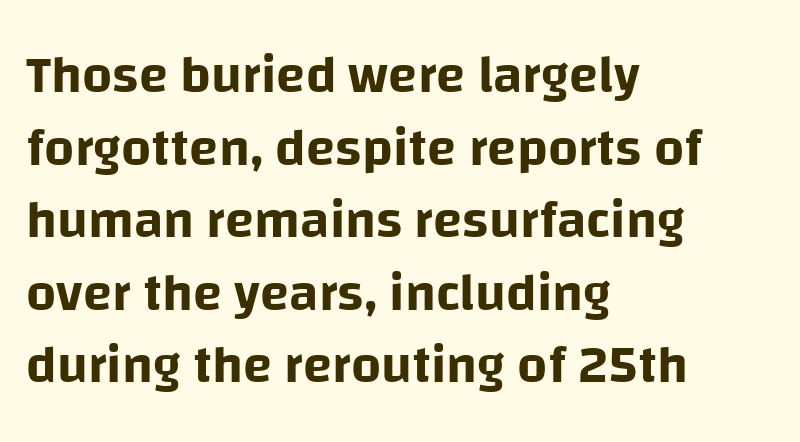
The image shows 53 px sans-serif type, upright; set left-aligned, normal line spacing (1.37x), normal letter spacing, not underlined; low stroke contrast and a large x-height.
